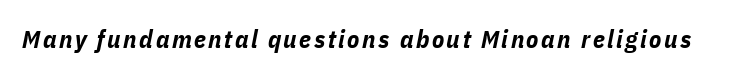
The image shows 25 px bold type, italic (leaning right); set not underlined.
